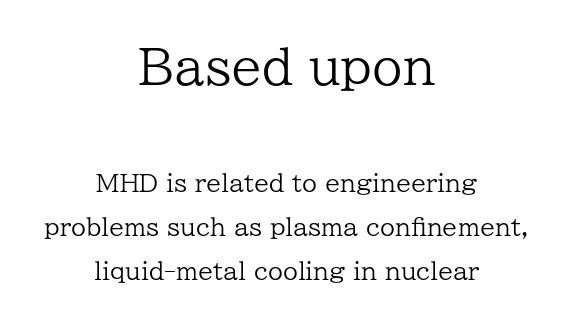
The image shows 49 px regular-weight serif type, upright; set centered, line spacing 1.83x, normal letter spacing, not underlined; the first (top) block is 2.04x larger; low stroke contrast and a medium x-height.
